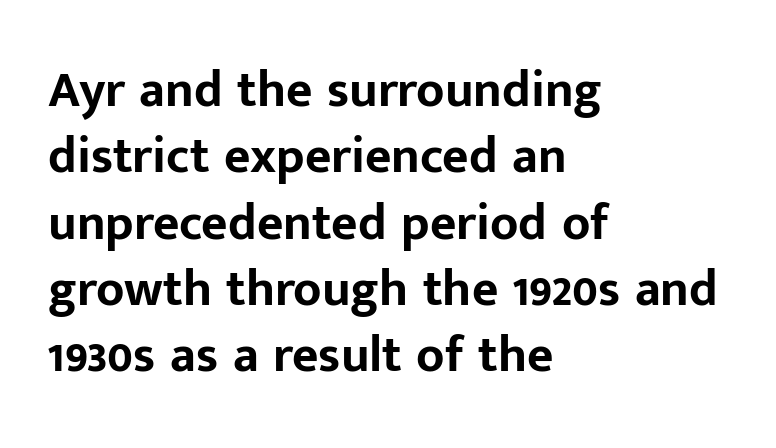
The image shows 51 px bold sans-serif type, upright; set left-aligned, normal line spacing (1.3x), normal letter spacing, not underlined; low stroke contrast and a medium x-height.
